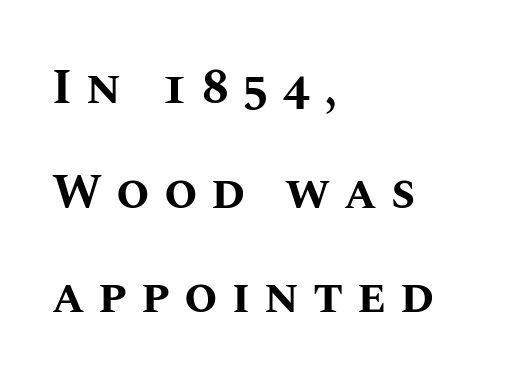
The letters advance in unequal steps, a hallmark of proportional type. The specimen omits any rule beneath the text block's lines. Posture: vertical. The block of text is sparse from top to bottom, with ample space between rows. All the whitespace from short lines collects on the right.
